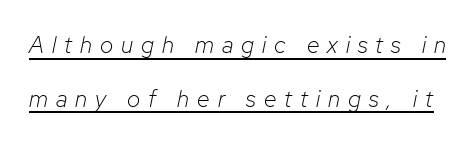
The image shows 23 px text type, italic (leaning right); set loose line spacing (2.33x), unusually wide letter spacing (+0.35 em), underlined.
